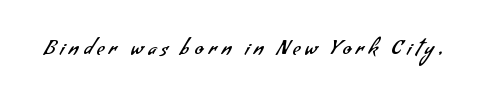
Substantial extra tracking has been applied to these lines. A quiet, ordinary-to-light weight characterises the typeface. Words float on clear page, feet unadorned.
